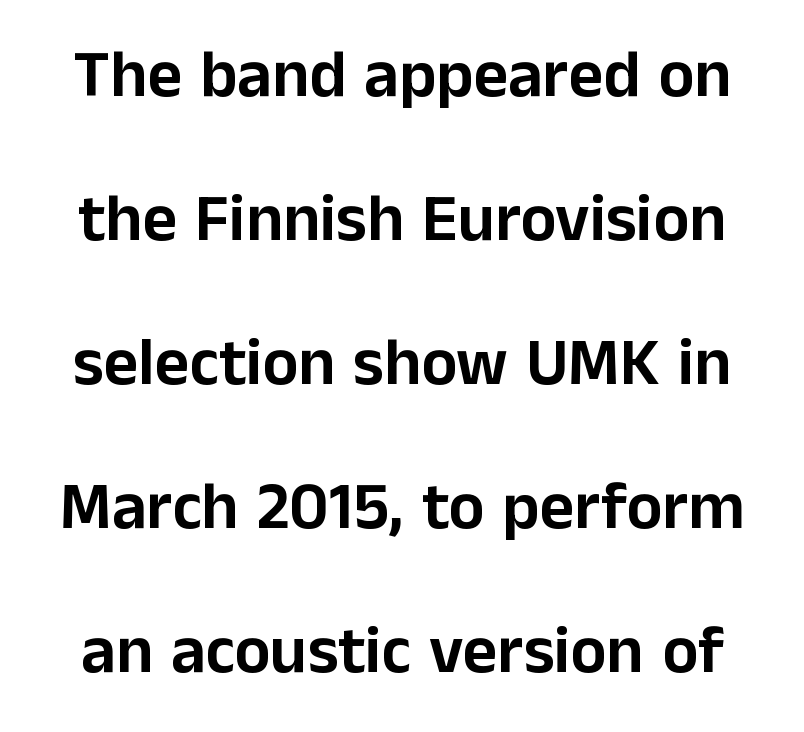
Q: Is the text italic (slanted)? A: No, it is upright.
Q: Is the typeface a serif or a sans-serif typeface? A: Sans-serif.
Q: Is the text underlined? A: No.
Q: Is the spacing between letters normal or unusually wide? A: Normal.
Q: Is the spacing between lines tight, normal or loose? A: Loose.
Q: Width (condensed, normal, or wide)? A: Normal.
Q: Stroke contrast? A: Low.
Q: x-height? A: Medium.
Q: Monospaced? A: No.
